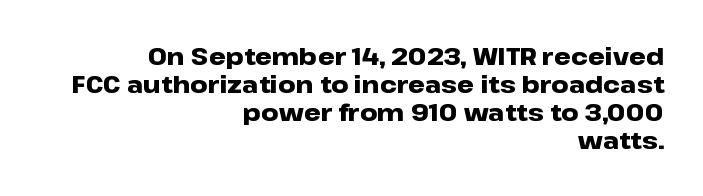
Q: Is the text bold? A: Yes.
Q: Is the text italic (slanted)? A: No, it is upright.
Q: Is the text underlined? A: No.
Q: How is the paragraph aligned? A: Right-aligned.
Q: Is the spacing between letters normal or unusually wide? A: Normal.
